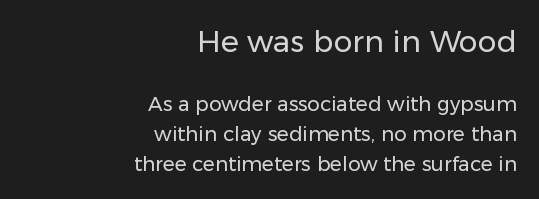
The image shows 30 px regular-weight sans-serif type, upright; set right-aligned, normal line spacing (1.5x), normal letter spacing, not underlined; the first (top) block is 1.5x larger; low stroke contrast and a medium x-height.
